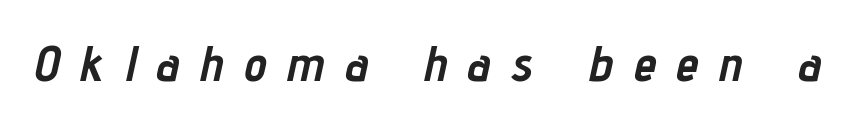
How are the letters spaced? Widely, with obvious added tracking. The letters advance in unequal steps, a hallmark of proportional type. Beneath every word, the page is bare. The whole block is typeset with a tilt. Does the weight exceed regular? Yes, all the way to bold.
